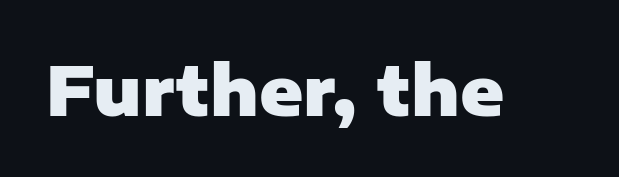
Q: Is the text bold? A: Yes.
Q: Is the text italic (slanted)? A: No, it is upright.
Q: Is the typeface a serif or a sans-serif typeface? A: Sans-serif.
Q: Is the text underlined? A: No.
Q: Is the spacing between letters normal or unusually wide? A: Normal.
Q: Width (condensed, normal, or wide)? A: Normal.
Q: Stroke contrast? A: Low.
Q: x-height? A: Medium.
Q: Monospaced? A: No.
